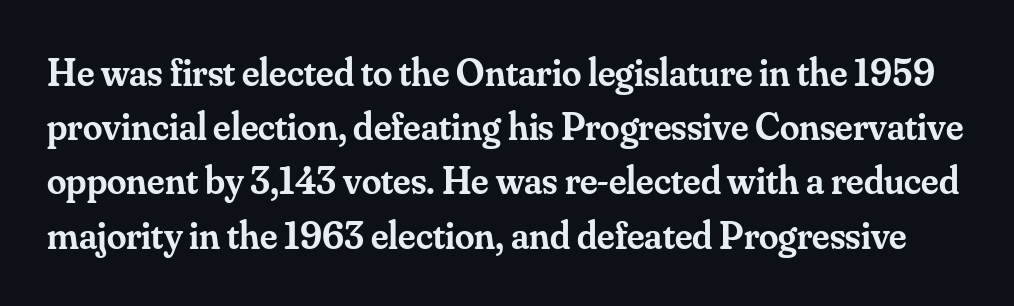
Here the glyphs are tracked normally, forming tight word shapes. Stems and bowls a touch heavier than normal — semibold. This sample has the flowing, uneven cadence of proportional lettering. The space directly below the letters is spotless.
